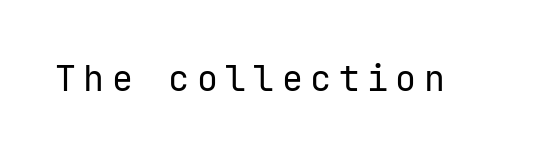
The image shows 35 px regular-weight sans-serif type, upright, monospaced; set unusually wide letter spacing (+0.21 em), not underlined; low stroke contrast and a medium x-height.
